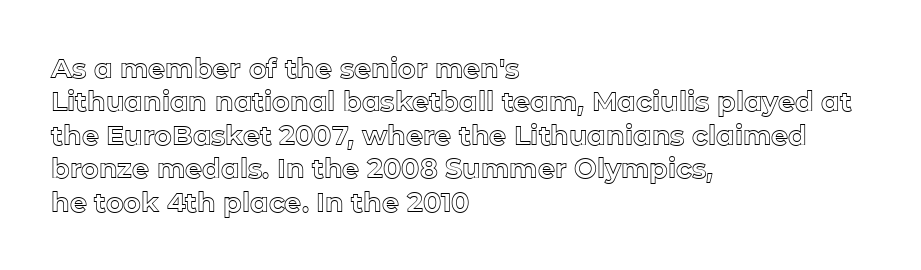
{"italic": "no", "underline": "no", "align": "left", "line_spacing_ratio": 1.24, "letter_spacing": "normal", "letter_spacing_em": 0.0, "glyph_px": 27}
